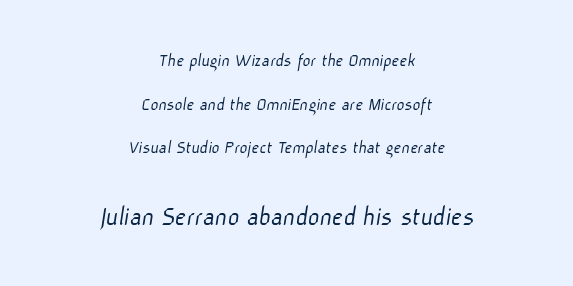
Q: Is the text bold? A: No.
Q: Is the typeface a serif or a sans-serif typeface? A: Sans-serif.
Q: Is the text underlined? A: No.
Q: How is the paragraph aligned? A: Centered.
Q: Is the spacing between letters normal or unusually wide? A: Normal.
Q: Is the spacing between lines tight, normal or loose? A: Loose.
Q: Which block of text is set in a larger size, the first (top) or the second (bottom)? A: The second (bottom) one.
Q: Width (condensed, normal, or wide)? A: Normal.
Q: Stroke contrast? A: Low.
Q: x-height? A: Medium.
Q: Monospaced? A: No.
